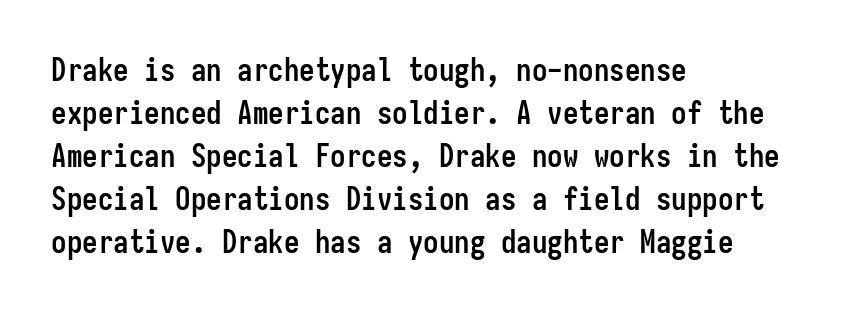
Vertical strokes here are truly vertical. Look at the stroke-to-counter ratio: heavy, a bold. Teacher's note: observe the even left margin — that is flush-left alignment. Standard letterfit; no display-style spreading of the glyphs. Is this a fixed-width face? Yes — each glyph sits in an identical cell. Successive baselines arrive at the customary interval.
